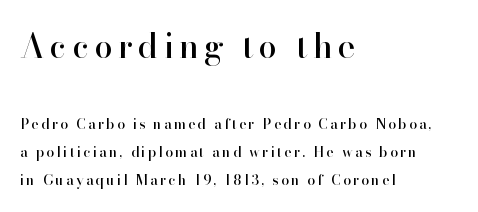
The image shows 33 px serif type, upright; set left-aligned, loose line spacing (2.01x), not underlined; the first (top) block is 2.36x larger; high stroke contrast and a small x-height.
